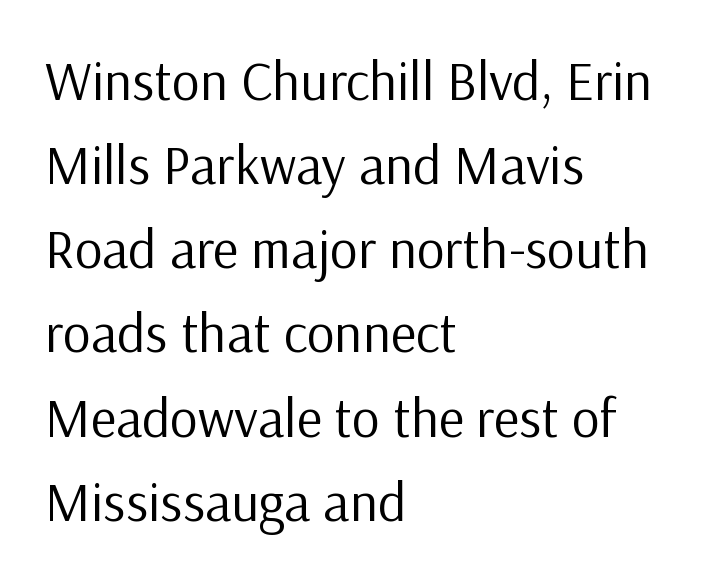
Q: Is the text bold? A: No.
Q: Is the text italic (slanted)? A: No, it is upright.
Q: Is the typeface a serif or a sans-serif typeface? A: Sans-serif.
Q: Is the text underlined? A: No.
Q: How is the paragraph aligned? A: Left-aligned.
Q: Is the spacing between letters normal or unusually wide? A: Normal.
Q: Is the spacing between lines tight, normal or loose? A: Normal.
Q: Width (condensed, normal, or wide)? A: Normal.
Q: Stroke contrast? A: Low.
Q: x-height? A: Medium.
Q: Monospaced? A: No.
